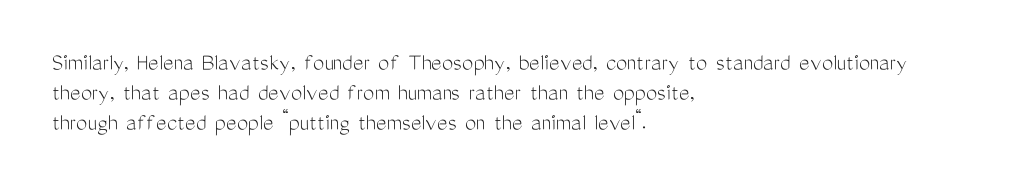
{"italic": "no", "bold": "no", "underline": "no", "align": "left", "line_spacing_ratio": 1.2, "letter_spacing": "normal", "letter_spacing_em": 0.0, "glyph_px": 25}
